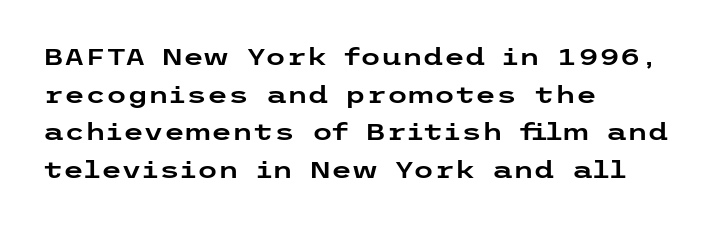
The image shows 24 px text type, upright; set left-aligned, normal line spacing (1.57x), normal letter spacing, not underlined.
